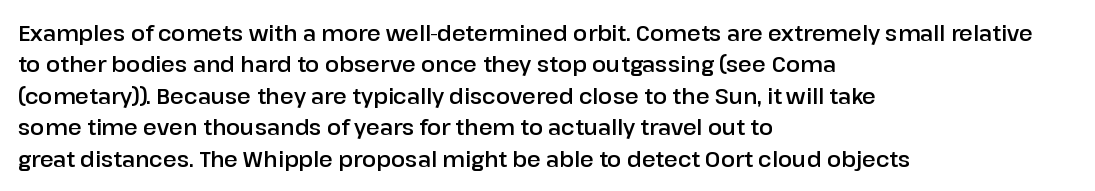
Q: Is the text italic (slanted)? A: No, it is upright.
Q: Is the text underlined? A: No.
Q: How is the paragraph aligned? A: Left-aligned.
Q: Is the spacing between letters normal or unusually wide? A: Normal.
Q: Is the spacing between lines tight, normal or loose? A: Normal.
